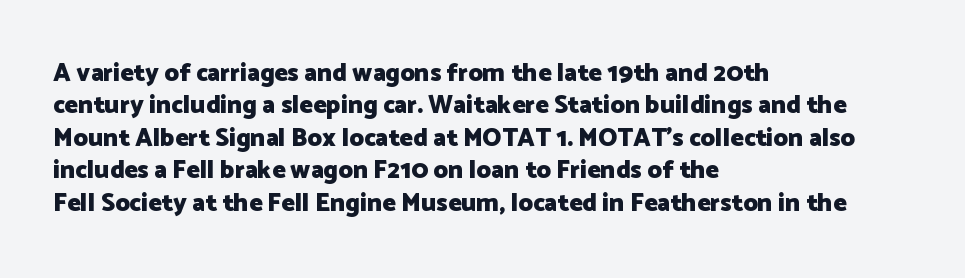
Q: Is the text bold? A: Yes.
Q: Is the text italic (slanted)? A: No, it is upright.
Q: Is the text underlined? A: No.
Q: How is the paragraph aligned? A: Left-aligned.
Q: Is the spacing between letters normal or unusually wide? A: Normal.
Q: Is the spacing between lines tight, normal or loose? A: Normal.
